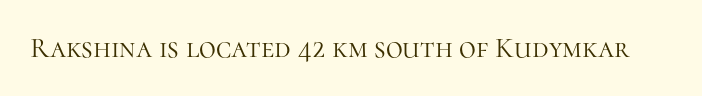
{"serif": "yes", "italic": "no", "bold": "no", "weight": "light", "width": "normal", "stroke_contrast": "high", "x_height": "medium", "monospaced": "no", "underline": "no", "letter_spacing": "normal", "letter_spacing_em": 0.0, "glyph_px": 29}
